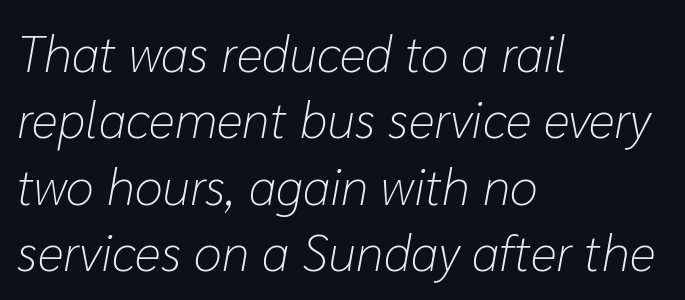
Q: Is the text bold? A: No.
Q: Is the text italic (slanted)? A: Yes, it leans right by about 10 degrees.
Q: Is the text underlined? A: No.
Q: How is the paragraph aligned? A: Left-aligned.
Q: Is the spacing between letters normal or unusually wide? A: Normal.
Q: Is the spacing between lines tight, normal or loose? A: Normal.
Q: Width (condensed, normal, or wide)? A: Normal.
Q: Stroke contrast? A: Low.
Q: x-height? A: Medium.
Q: Monospaced? A: No.
